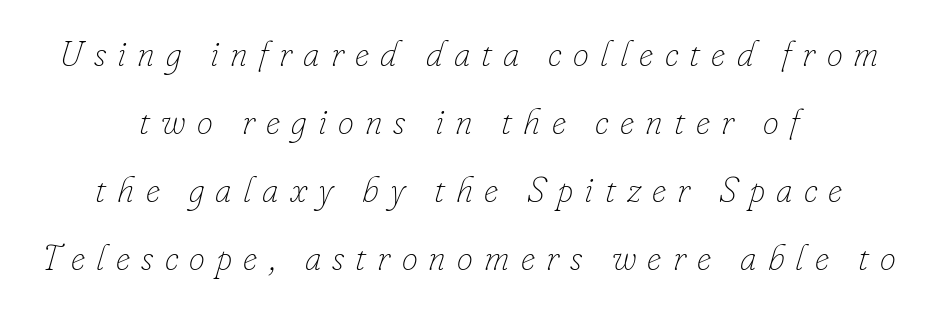
The image shows 36 px thin type, italic (leaning right); set centered, line spacing 1.89x, unusually wide letter spacing (+0.31 em), not underlined; low stroke contrast and a small x-height.
